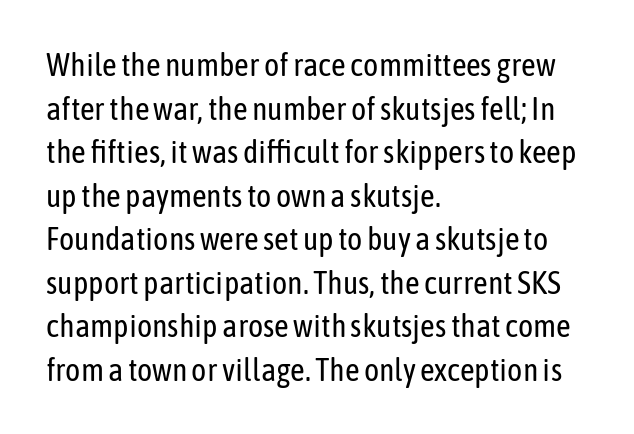
Q: Is the text bold? A: No.
Q: Is the text italic (slanted)? A: No, it is upright.
Q: Is the typeface a serif or a sans-serif typeface? A: Sans-serif.
Q: Is the text underlined? A: No.
Q: How is the paragraph aligned? A: Left-aligned.
Q: Is the spacing between letters normal or unusually wide? A: Normal.
Q: Is the spacing between lines tight, normal or loose? A: Normal.
Q: Width (condensed, normal, or wide)? A: Condensed.
Q: Stroke contrast? A: Low.
Q: x-height? A: Medium.
Q: Monospaced? A: No.
